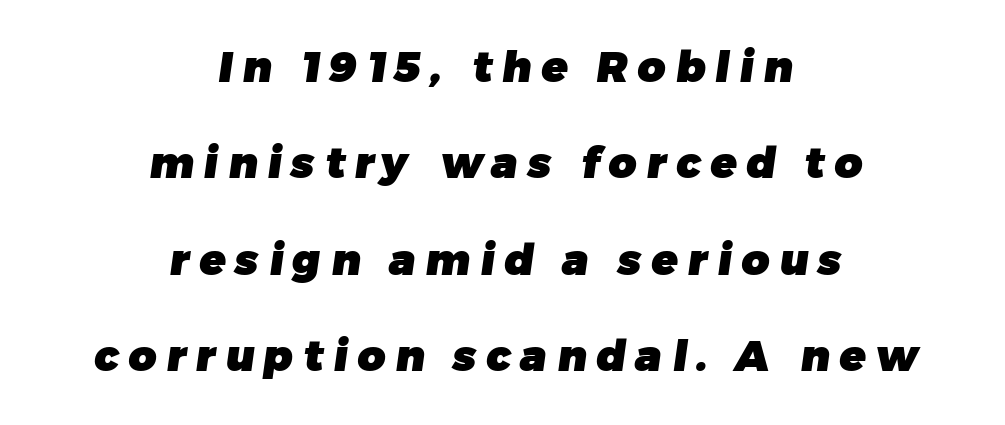
Q: Is the text bold? A: Yes.
Q: Is the typeface a serif or a sans-serif typeface? A: Sans-serif.
Q: Is the text underlined? A: No.
Q: How is the paragraph aligned? A: Centered.
Q: Is the spacing between letters normal or unusually wide? A: Unusually wide.
Q: Is the spacing between lines tight, normal or loose? A: Loose.
Q: Width (condensed, normal, or wide)? A: Normal.
Q: Stroke contrast? A: Low.
Q: x-height? A: Medium.
Q: Monospaced? A: No.
